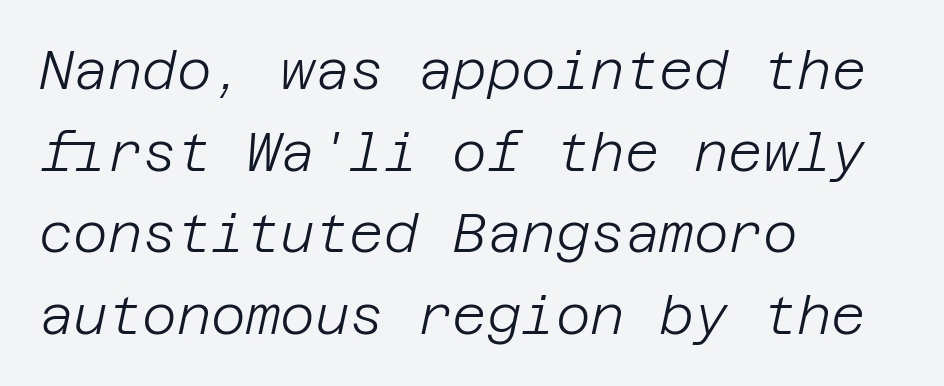
The image shows 53 px light type, italic (leaning right); set left-aligned, normal line spacing (1.54x), normal letter spacing, not underlined; low stroke contrast and a large x-height.
